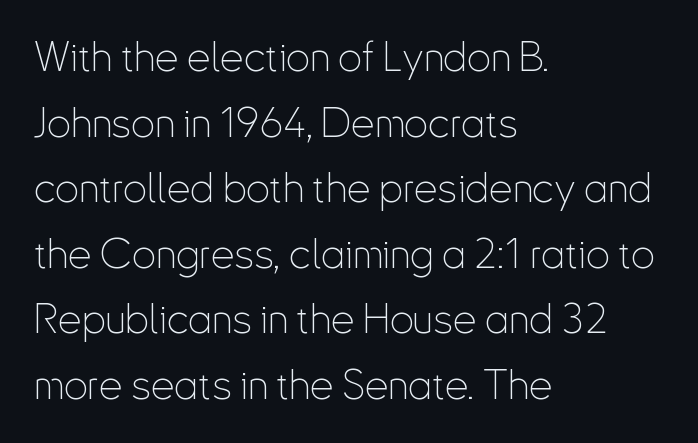
These lines stack with their left ends in a neat column. Look at the bottom of the vertical strokes: they stop flat, with no serifs. Ascenders rise straight up at ninety degrees. Spacing verdict: proportional, widths tailored to each character. Vertical spacing — default. Standard letterfit; no display-style spreading of the glyphs.
